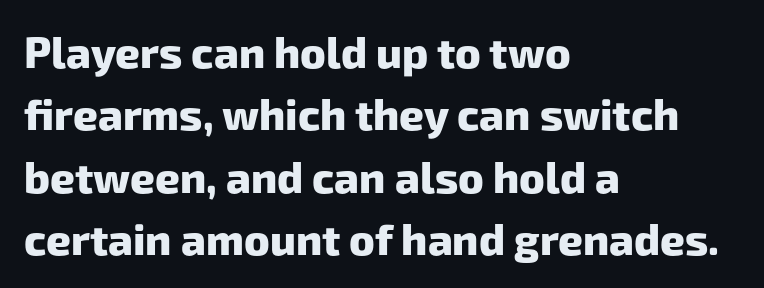
Heavy, bold letterforms. In terms of letterform style, serifs are entirely absent. How are the letters spaced? Ordinarily, with no added tracking. Words float on clear page, feet unadorned. In CSS terms this would be text-align: left. This sample keeps an unexceptional amount of space between lines.
